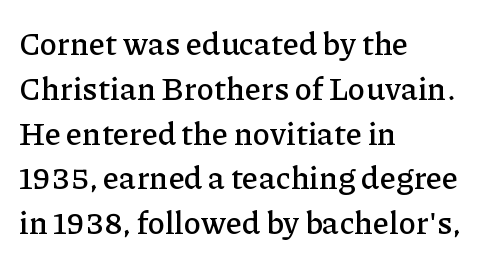
The image shows 32 px serif type, upright; set left-aligned, normal line spacing (1.4x), normal letter spacing, not underlined; low stroke contrast and a medium x-height.
